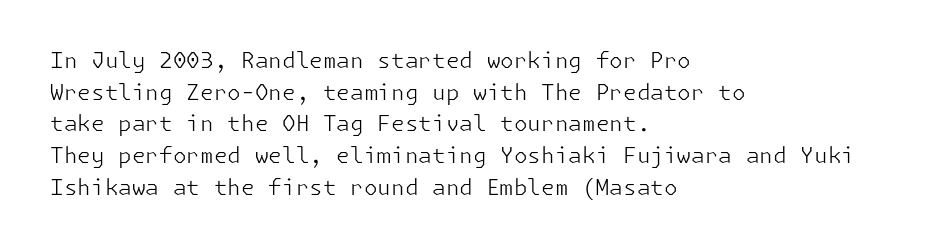
Ordinary non-slanted type is in use. Whoever set this chose a conventional vertical rhythm. Nothing unusual about the tracking: characters are spaced as the font intends. Every row of glyphs begins at an identical x-position on the left.
